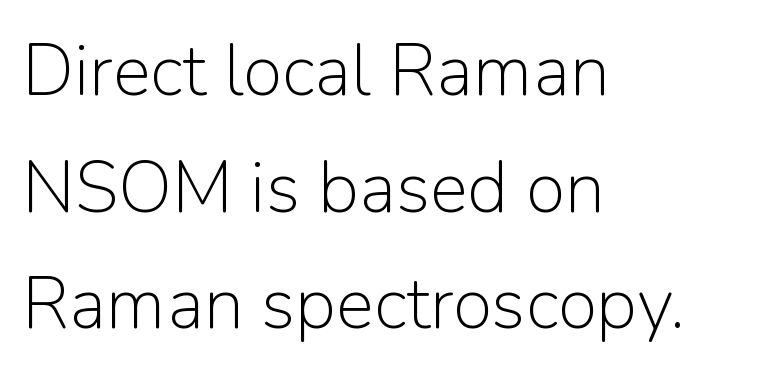
{"serif": "no", "italic": "no", "bold": "no", "weight": "light", "width": "normal", "stroke_contrast": "low", "x_height": "medium", "monospaced": "no", "underline": "no", "align": "left", "line_spacing": "normal", "line_spacing_ratio": 1.62, "letter_spacing": "normal", "letter_spacing_em": 0.0, "glyph_px": 72}
